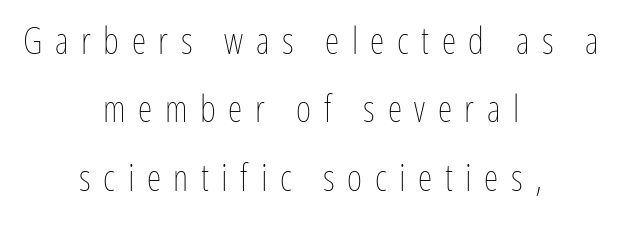
The image shows 37 px thin, condensed type, upright; set centered, line spacing 1.85x, unusually wide letter spacing (+0.34 em), not underlined; low stroke contrast and a medium x-height.
